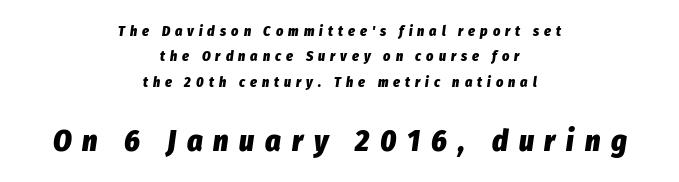
Q: Is the text bold? A: Yes.
Q: Is the text italic (slanted)? A: Yes, it leans right by about 8 degrees.
Q: Is the text underlined? A: No.
Q: How is the paragraph aligned? A: Centered.
Q: Is the spacing between letters normal or unusually wide? A: Unusually wide.
Q: Which block of text is set in a larger size, the first (top) or the second (bottom)? A: The second (bottom) one.
Q: Width (condensed, normal, or wide)? A: Condensed.
Q: Stroke contrast? A: Low.
Q: x-height? A: Medium.
Q: Monospaced? A: No.
